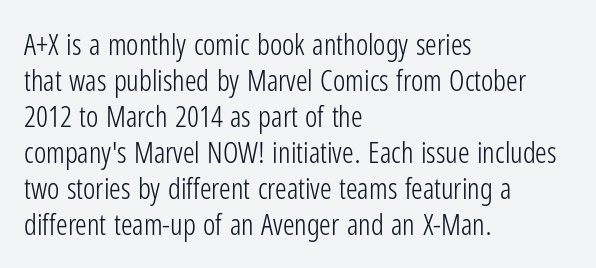
You could call the tracking neutral — neither tight nor loose. Think of a printed novel: that variable character pitch is what you see here. Line starts are locked; line ends wander. The font's upright variant was chosen for this text. The typeface chosen for these lines omits serifs.
